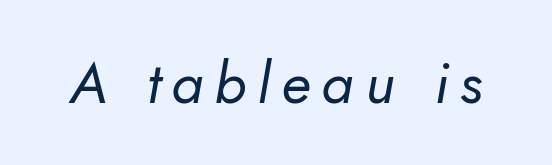
Do the characters align in a grid? No, the font is proportional. Italic? Definitely — the glyphs are oblique. Weight: regular or lighter. This rendering features lettering with no underline.
